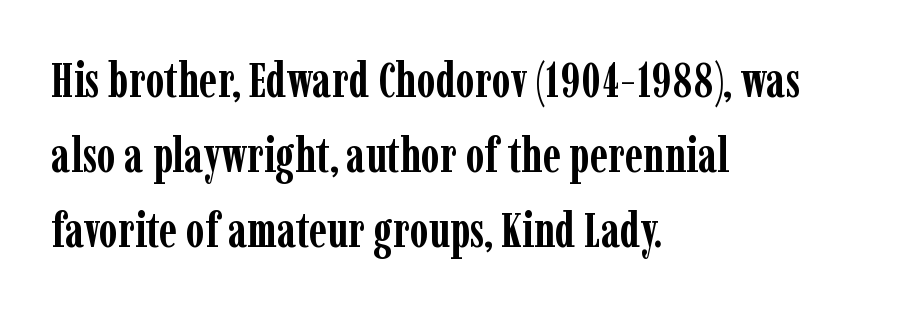
Q: Is the text bold? A: Yes.
Q: Is the text italic (slanted)? A: No, it is upright.
Q: Is the typeface a serif or a sans-serif typeface? A: Serif.
Q: Is the text underlined? A: No.
Q: How is the paragraph aligned? A: Left-aligned.
Q: Is the spacing between letters normal or unusually wide? A: Normal.
Q: Is the spacing between lines tight, normal or loose? A: Normal.
Q: Width (condensed, normal, or wide)? A: Condensed.
Q: Stroke contrast? A: Low.
Q: x-height? A: Medium.
Q: Monospaced? A: No.
